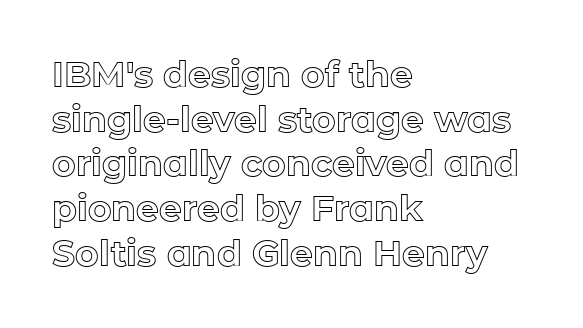
This is the regular roman posture of the typeface. Type without underlining. This sample has the flowing, uneven cadence of proportional lettering. Horizontally, the lines are justified to the leading edge only. Short note: letters normally spaced.
